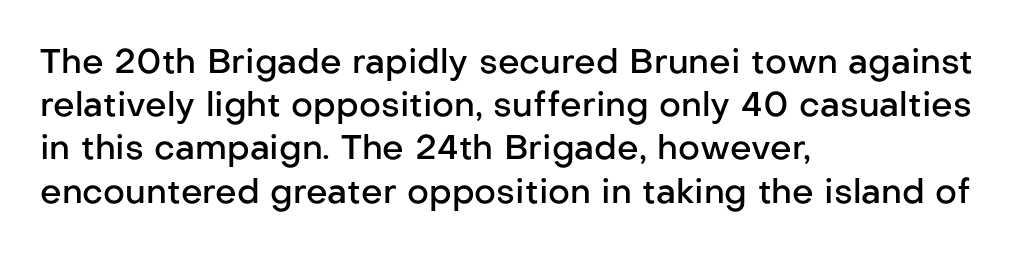
{"serif": "no", "italic": "no", "bold": "semi", "weight": "semibold", "width": "normal", "stroke_contrast": "low", "x_height": "medium", "monospaced": "no", "underline": "no", "align": "left", "line_spacing": "normal", "line_spacing_ratio": 1.27, "letter_spacing": "normal", "letter_spacing_em": 0.0, "glyph_px": 34}
